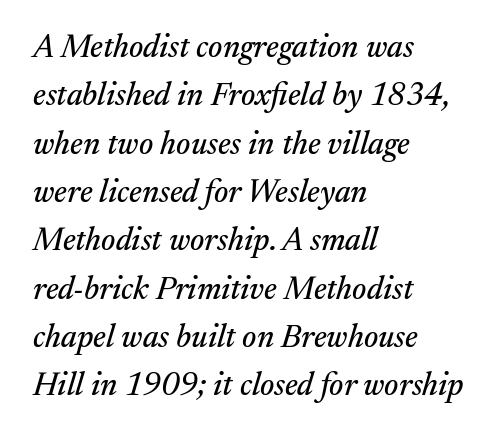
{"serif": "yes", "italic": "yes", "lean": "right", "slant_degrees": 17, "width": "normal", "stroke_contrast": "medium", "x_height": "medium", "monospaced": "no", "underline": "no", "align": "left", "line_spacing": "normal", "line_spacing_ratio": 1.51, "letter_spacing": "normal", "letter_spacing_em": 0.0, "glyph_px": 32}
